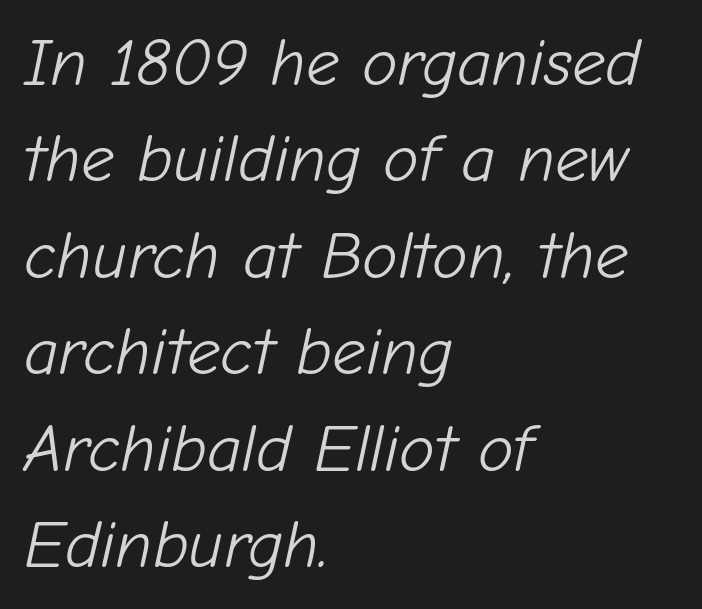
The image shows 67 px light type, italic (leaning right); set left-aligned, normal line spacing (1.44x), normal letter spacing, not underlined; low stroke contrast and a medium x-height.
